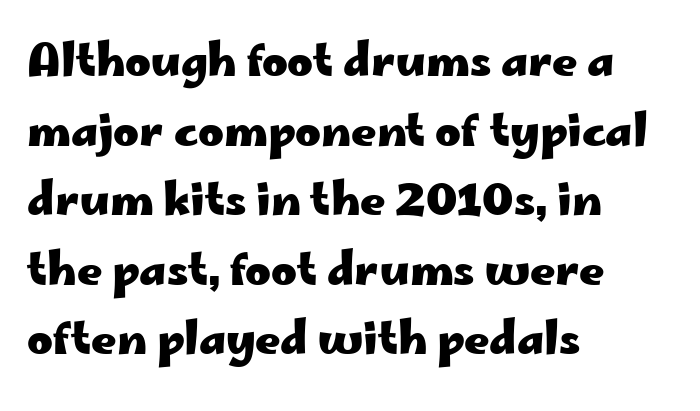
What stands out about the letter spacing? Nothing — it is the standard amount. Regarding leading, the lines here are spaced in the standard way. These lines are rendered in a variable-pitch font. Strokes here are thick enough to call this a true bold. The glyphs are unaccompanied by any horizontal stroke below them.
